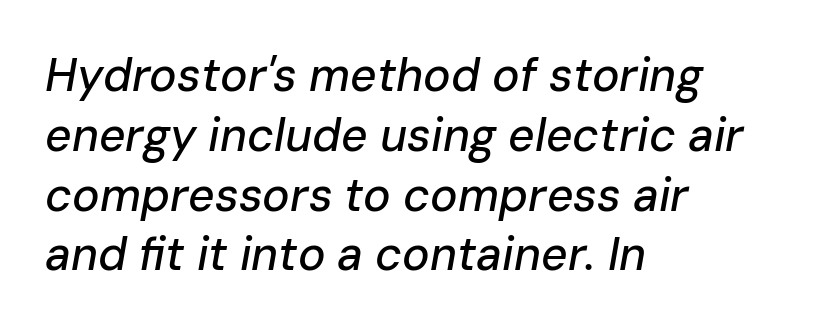
{"italic": "yes", "lean": "right", "slant_degrees": 10, "width": "normal", "stroke_contrast": "low", "x_height": "medium", "monospaced": "no", "underline": "no", "align": "left", "line_spacing": "normal", "line_spacing_ratio": 1.3, "letter_spacing": "normal", "letter_spacing_em": 0.0, "glyph_px": 46}
